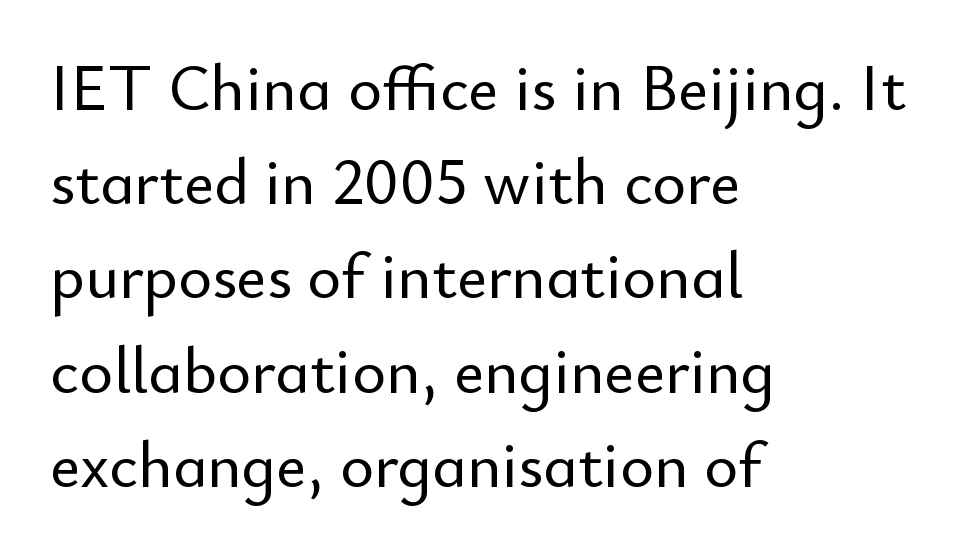
Q: Is the text italic (slanted)? A: No, it is upright.
Q: Is the typeface a serif or a sans-serif typeface? A: Sans-serif.
Q: Is the text underlined? A: No.
Q: How is the paragraph aligned? A: Left-aligned.
Q: Is the spacing between letters normal or unusually wide? A: Normal.
Q: Is the spacing between lines tight, normal or loose? A: Normal.
Q: Width (condensed, normal, or wide)? A: Normal.
Q: Stroke contrast? A: Low.
Q: x-height? A: Small.
Q: Monospaced? A: No.
